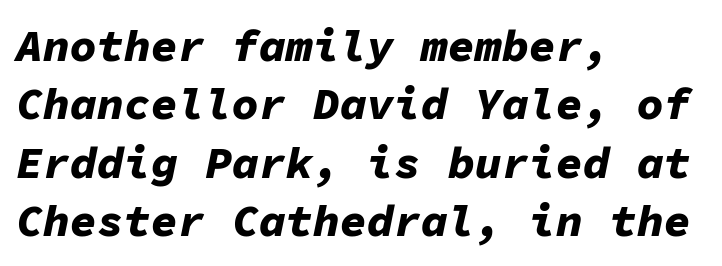
The image shows 45 px bold type, italic (leaning right), monospaced; set left-aligned, normal line spacing (1.3x), normal letter spacing, not underlined; low stroke contrast and a medium x-height.
